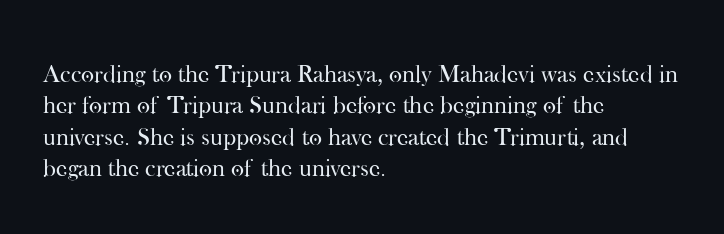
The image shows 25 px text type, upright; set left-aligned, normal line spacing (1.26x), normal letter spacing, not underlined.
